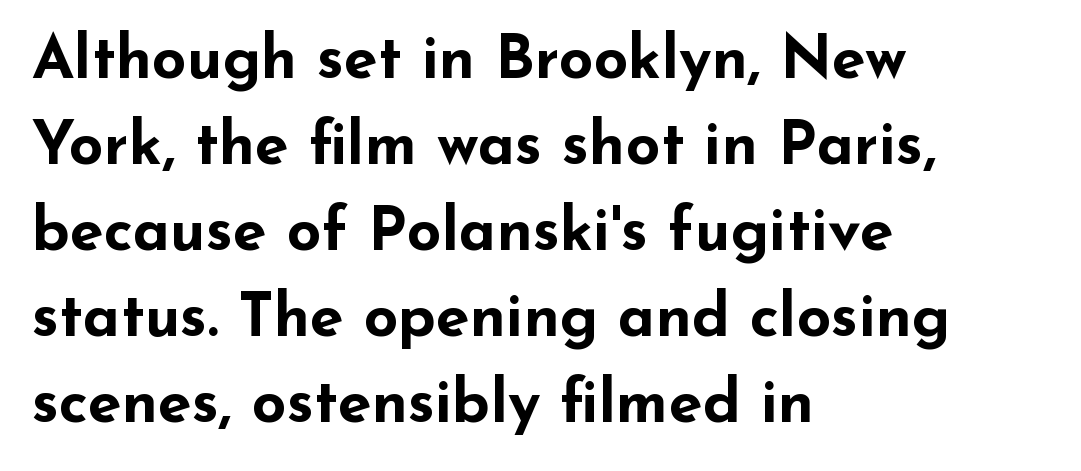
{"serif": "no", "italic": "no", "bold": "yes", "weight": "bold", "width": "wide", "stroke_contrast": "low", "x_height": "small", "monospaced": "no", "underline": "no", "align": "left", "line_spacing": "normal", "line_spacing_ratio": 1.41, "letter_spacing": "normal", "letter_spacing_em": 0.0, "glyph_px": 61}
